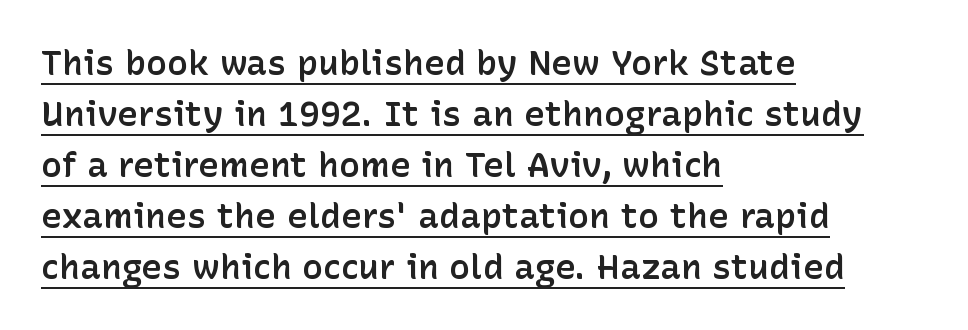
{"serif": "no", "italic": "no", "bold": "semi", "weight": "semibold", "width": "normal", "stroke_contrast": "low", "x_height": "medium", "monospaced": "no", "underline": "yes", "align": "left", "line_spacing": "normal", "line_spacing_ratio": 1.46, "letter_spacing": "normal", "letter_spacing_em": 0.0, "glyph_px": 35}
